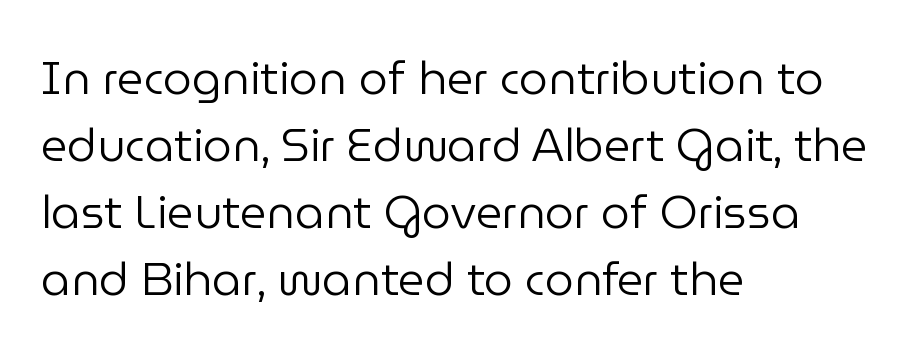
Q: Is the text bold? A: No.
Q: Is the text italic (slanted)? A: No, it is upright.
Q: Is the typeface a serif or a sans-serif typeface? A: Sans-serif.
Q: Is the text underlined? A: No.
Q: How is the paragraph aligned? A: Left-aligned.
Q: Is the spacing between letters normal or unusually wide? A: Normal.
Q: Is the spacing between lines tight, normal or loose? A: Normal.
Q: Width (condensed, normal, or wide)? A: Normal.
Q: Stroke contrast? A: Low.
Q: x-height? A: Medium.
Q: Monospaced? A: No.
